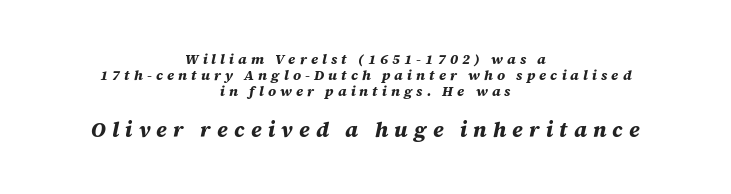
{"italic": "yes", "lean": "right", "slant_degrees": 12, "bold": "yes", "underline": "no", "align": "center", "line_spacing_ratio": 1.16, "letter_spacing": "wide", "letter_spacing_em": 0.29, "larger_block": "second", "size_ratio": 1.5, "glyph_px": 21}
